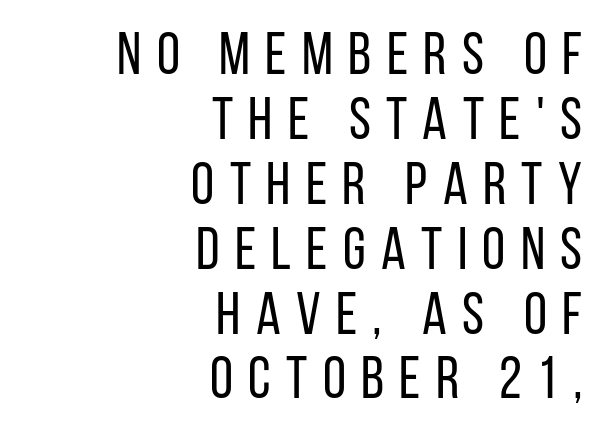
The image shows 59 px regular-weight, condensed sans-serif type, upright; set right-aligned, tight line spacing (1.1x), unusually wide letter spacing (+0.26 em), not underlined; low stroke contrast and a large x-height.
